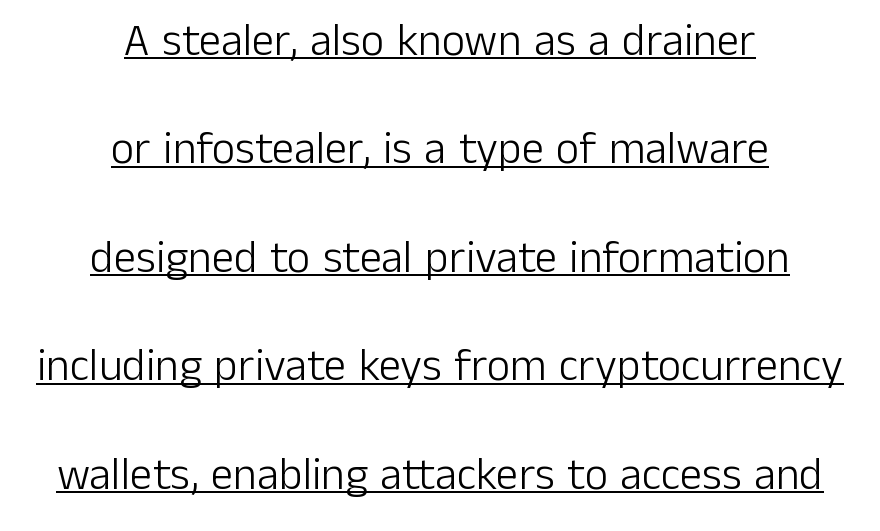
Q: Is the text bold? A: No.
Q: Is the text italic (slanted)? A: No, it is upright.
Q: Is the typeface a serif or a sans-serif typeface? A: Sans-serif.
Q: Is the text underlined? A: Yes.
Q: How is the paragraph aligned? A: Centered.
Q: Is the spacing between letters normal or unusually wide? A: Normal.
Q: Is the spacing between lines tight, normal or loose? A: Loose.
Q: Width (condensed, normal, or wide)? A: Normal.
Q: Stroke contrast? A: Low.
Q: x-height? A: Medium.
Q: Monospaced? A: No.
